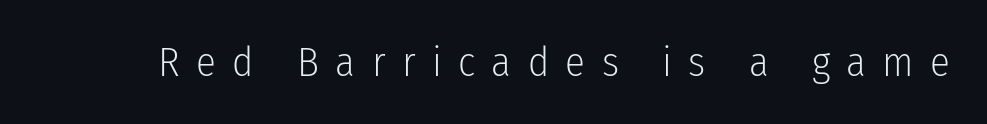
Q: Is the text bold? A: No.
Q: Is the text italic (slanted)? A: No, it is upright.
Q: Is the typeface a serif or a sans-serif typeface? A: Sans-serif.
Q: Is the text underlined? A: No.
Q: Is the spacing between letters normal or unusually wide? A: Unusually wide.
Q: Width (condensed, normal, or wide)? A: Condensed.
Q: Stroke contrast? A: Low.
Q: x-height? A: Medium.
Q: Monospaced? A: No.
